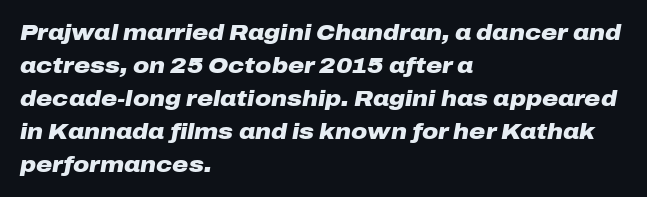
Q: Is the text bold? A: Yes.
Q: Is the text italic (slanted)? A: Yes, it leans right by about 10 degrees.
Q: Is the text underlined? A: No.
Q: How is the paragraph aligned? A: Left-aligned.
Q: Is the spacing between letters normal or unusually wide? A: Normal.
Q: Is the spacing between lines tight, normal or loose? A: Normal.
